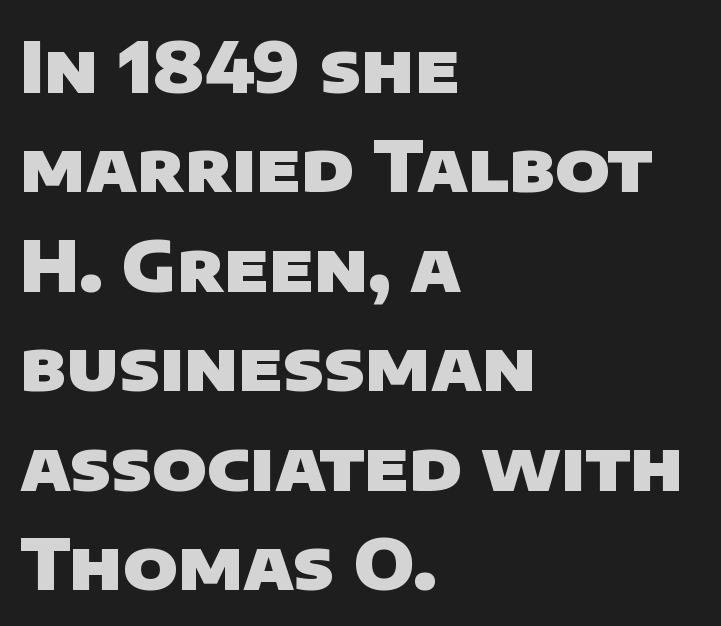
{"serif": "no", "bold": "yes", "weight": "heavy", "width": "normal", "stroke_contrast": "low", "x_height": "large", "monospaced": "no", "underline": "no", "align": "left", "line_spacing": "normal", "line_spacing_ratio": 1.42, "letter_spacing": "normal", "letter_spacing_em": 0.0, "glyph_px": 70}
